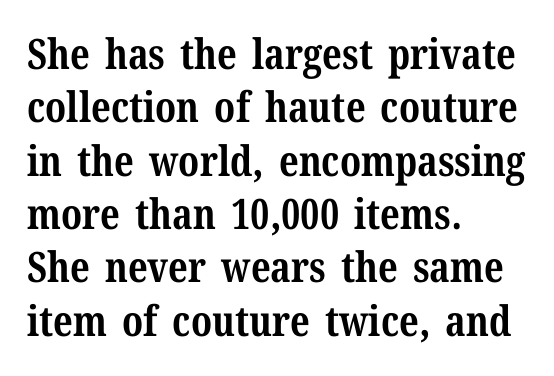
{"serif": "yes", "italic": "no", "bold": "yes", "weight": "bold", "width": "normal", "stroke_contrast": "medium", "x_height": "medium", "monospaced": "no", "underline": "no", "align": "left", "line_spacing": "normal", "line_spacing_ratio": 1.27, "letter_spacing": "normal", "letter_spacing_em": 0.0, "glyph_px": 42}
